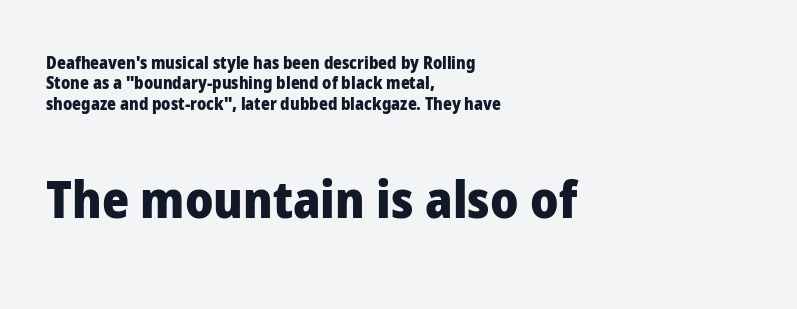
Q: Is the text bold? A: Yes.
Q: Is the text italic (slanted)? A: No, it is upright.
Q: Is the typeface a serif or a sans-serif typeface? A: Sans-serif.
Q: Is the text underlined? A: No.
Q: How is the paragraph aligned? A: Left-aligned.
Q: Is the spacing between letters normal or unusually wide? A: Normal.
Q: Which block of text is set in a larger size, the first (top) or the second (bottom)? A: The second (bottom) one.
Q: Width (condensed, normal, or wide)? A: Normal.
Q: Stroke contrast? A: Low.
Q: x-height? A: Medium.
Q: Monospaced? A: No.
